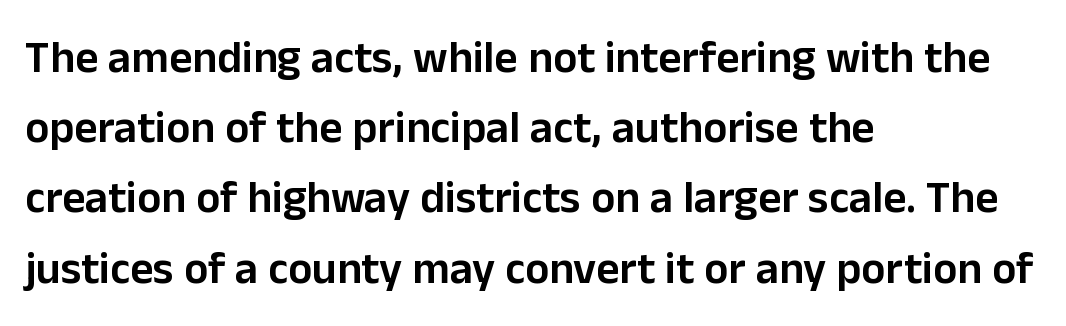
The image shows 45 px semibold sans-serif type, upright; set left-aligned, normal line spacing (1.56x), normal letter spacing, not underlined; low stroke contrast and a medium x-height.
